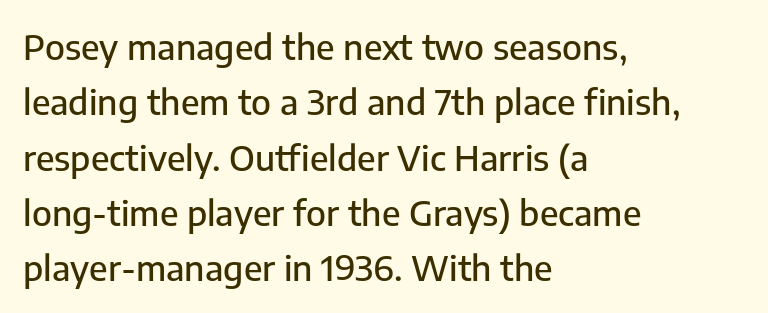
The image shows 35 px sans-serif type, upright; set left-aligned, normal line spacing (1.58x), normal letter spacing, not underlined; low stroke contrast and a medium x-height.
